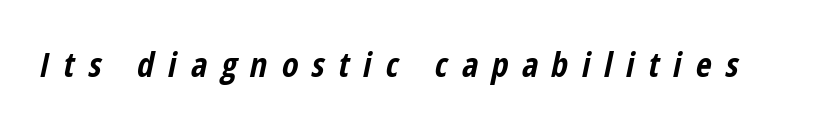
The image shows 34 px bold, condensed type, italic (leaning right); set unusually wide letter spacing (+0.41 em), not underlined; low stroke contrast and a medium x-height.
